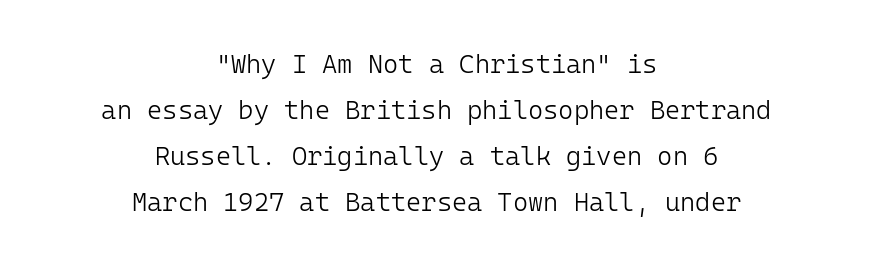
The image shows 26 px text type, upright; set centered, line spacing 1.77x, normal letter spacing, not underlined.
